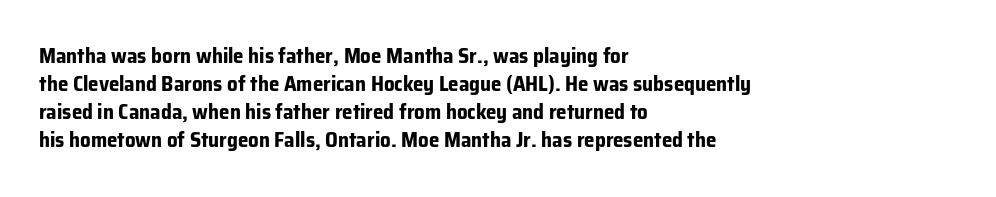
Anything drawn beneath the words? Only blank space. Evenly set lines give the paragraph a standard silhouette. In CSS terms this would be text-align: left. The font's upright variant was chosen for this text. Strokes here are thick enough to call this a true bold.
